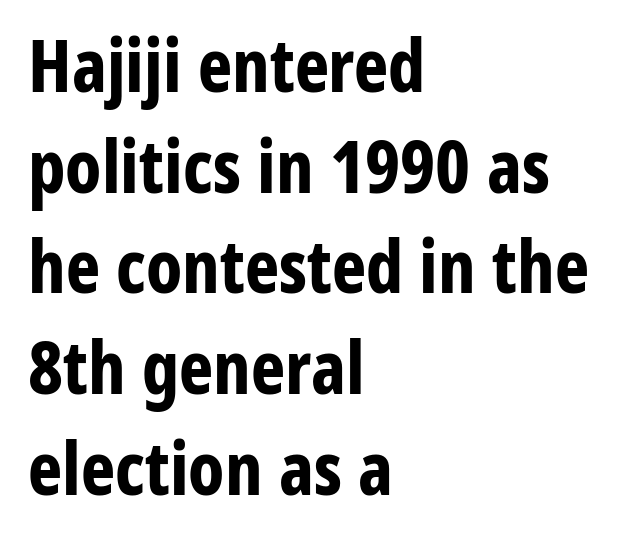
{"serif": "no", "italic": "no", "bold": "yes", "weight": "bold", "width": "condensed", "stroke_contrast": "low", "x_height": "medium", "monospaced": "no", "underline": "no", "align": "left", "line_spacing": "normal", "line_spacing_ratio": 1.38, "letter_spacing": "normal", "letter_spacing_em": 0.0, "glyph_px": 73}
